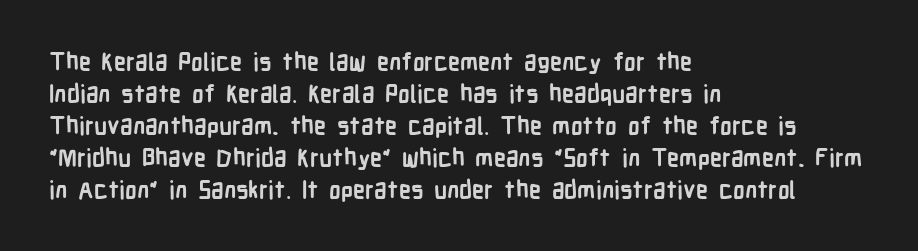
Q: Is the text bold? A: Yes.
Q: Is the text italic (slanted)? A: No, it is upright.
Q: Is the text underlined? A: No.
Q: How is the paragraph aligned? A: Left-aligned.
Q: Is the spacing between letters normal or unusually wide? A: Normal.
Q: Is the spacing between lines tight, normal or loose? A: Normal.
